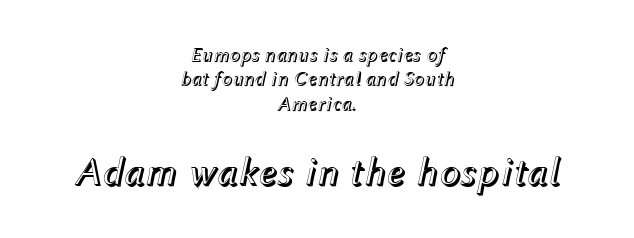
{"italic": "yes", "lean": "right", "slant_degrees": 12, "width": "normal", "x_height": "medium", "monospaced": "no", "underline": "no", "align": "center", "line_spacing_ratio": 1.22, "letter_spacing": "normal", "letter_spacing_em": 0.0, "larger_block": "second", "size_ratio": 2.0, "glyph_px": 40}
